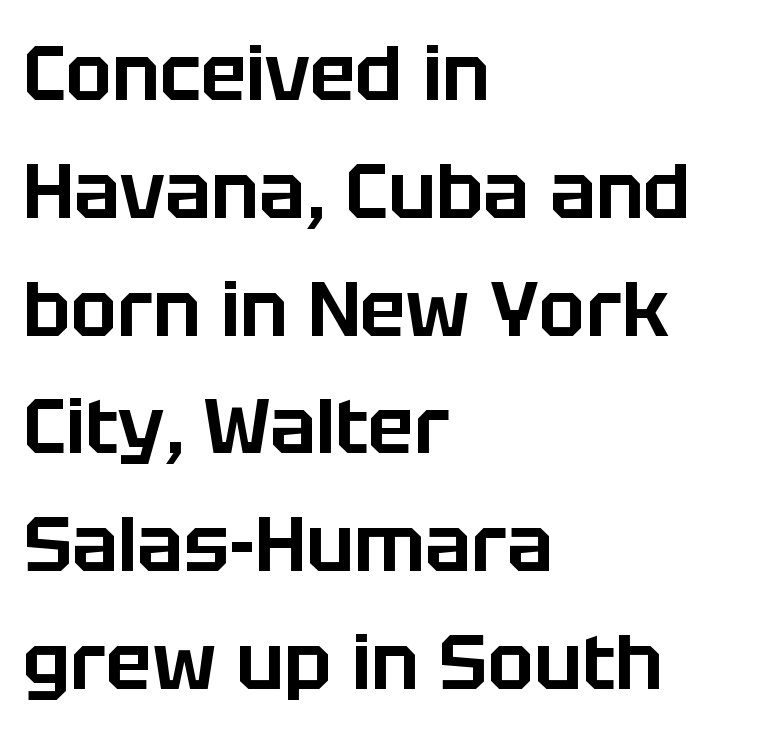
To sum up the face: it is a sans, with no serifs. A typesetter would mark this as roman, not italic. This sample uses plain, unmodified letter spacing. The compositor pushed each line to the left boundary.
